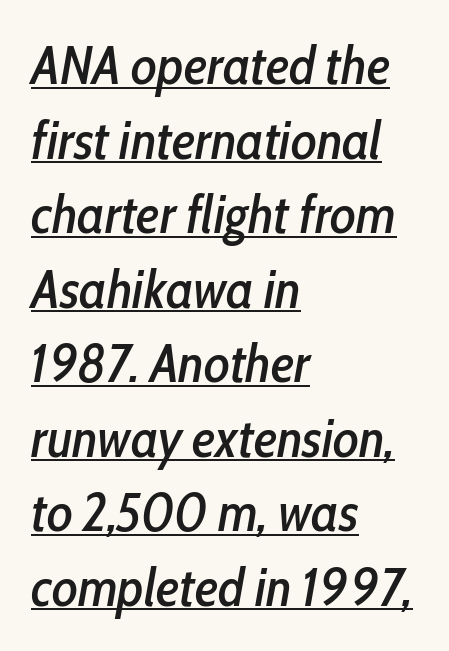
The rendering uses the underline text-decoration. Vertically, the passage feels balanced, rows spaced as you'd expect. No extra tracking has been applied to these lines. The face used here is proportionally spaced, like ordinary book or web type. This sample uses an oblique cut, with every glyph tilted off the vertical. Horizontally, the lines are justified to the leading edge only.
